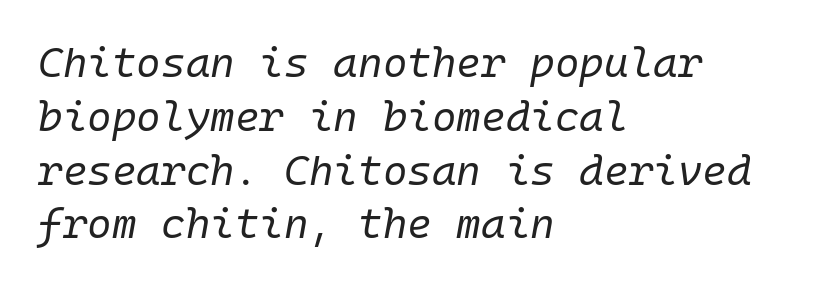
{"italic": "yes", "lean": "right", "slant_degrees": 10, "bold": "no", "weight": "regular", "width": "normal", "stroke_contrast": "low", "x_height": "medium", "monospaced": "yes", "underline": "no", "align": "left", "line_spacing": "normal", "line_spacing_ratio": 1.28, "letter_spacing": "normal", "letter_spacing_em": 0.0, "glyph_px": 42}
